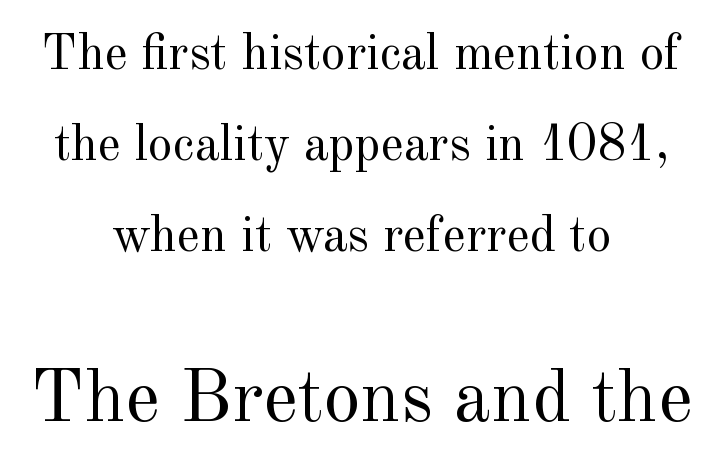
{"serif": "yes", "italic": "no", "bold": "no", "weight": "regular", "width": "normal", "x_height": "small", "monospaced": "no", "underline": "no", "align": "center", "line_spacing_ratio": 1.82, "letter_spacing": "normal", "letter_spacing_em": 0.0, "larger_block": "second", "size_ratio": 1.5, "glyph_px": 75}
